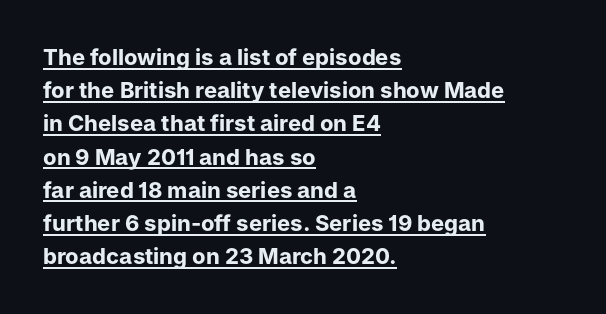
The image shows 22 px bold type, upright; set left-aligned, normal line spacing (1.51x), normal letter spacing, underlined.
